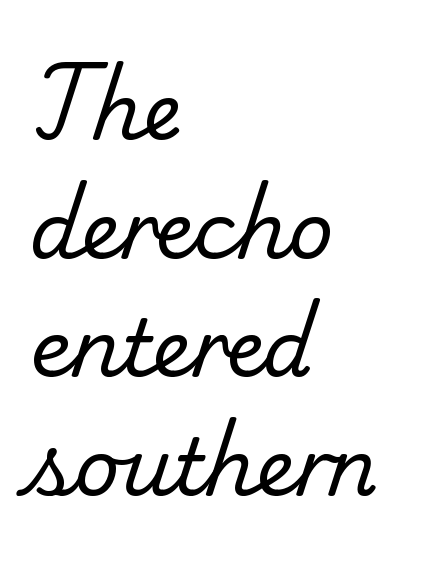
Q: Is the text bold? A: No.
Q: Is the typeface a serif or a sans-serif typeface? A: Serif.
Q: Is the text underlined? A: No.
Q: How is the paragraph aligned? A: Left-aligned.
Q: Is the spacing between letters normal or unusually wide? A: Normal.
Q: Is the spacing between lines tight, normal or loose? A: Normal.
Q: Width (condensed, normal, or wide)? A: Normal.
Q: Stroke contrast? A: Low.
Q: x-height? A: Small.
Q: Monospaced? A: No.
